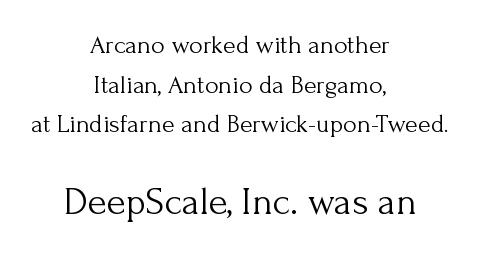
The image shows 39 px light serif type, upright; set centered, normal line spacing (1.52x), normal letter spacing, not underlined; the second (bottom) block is 1.5x larger; medium stroke contrast and a small x-height.
